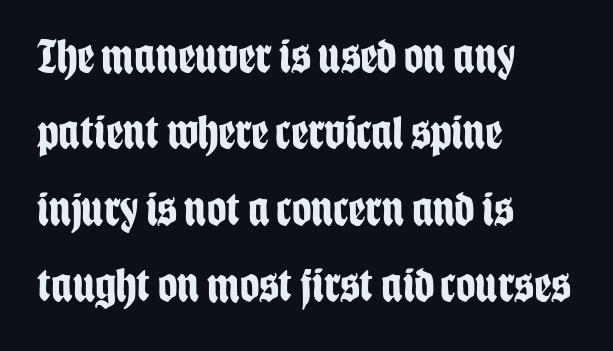
Q: Is the text bold? A: Yes.
Q: Is the text italic (slanted)? A: No, it is upright.
Q: Is the typeface a serif or a sans-serif typeface? A: Sans-serif.
Q: Is the text underlined? A: No.
Q: How is the paragraph aligned? A: Left-aligned.
Q: Is the spacing between letters normal or unusually wide? A: Normal.
Q: Is the spacing between lines tight, normal or loose? A: Normal.
Q: Width (condensed, normal, or wide)? A: Condensed.
Q: Stroke contrast? A: Low.
Q: x-height? A: Large.
Q: Monospaced? A: No.
